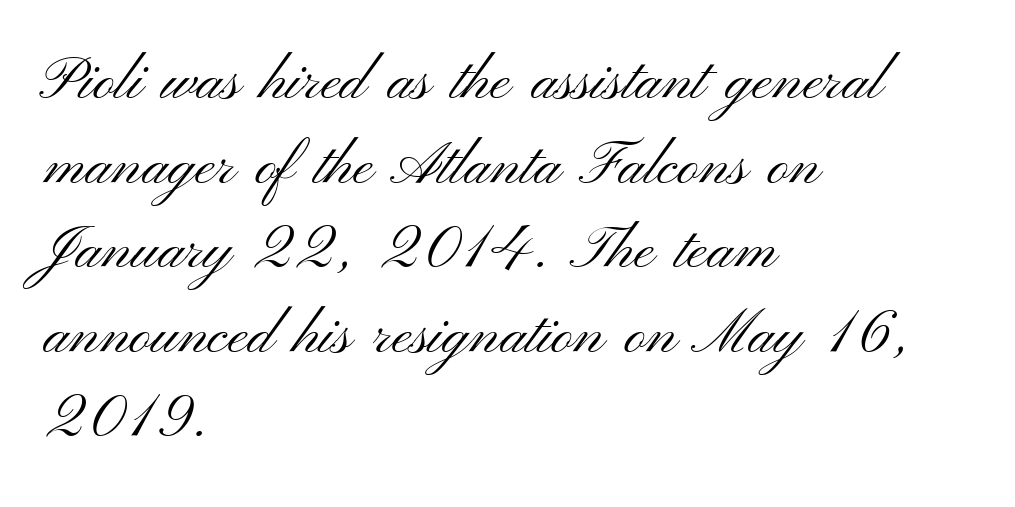
{"serif": "no", "bold": "no", "weight": "light", "width": "wide", "stroke_contrast": "medium", "x_height": "small", "monospaced": "no", "underline": "no", "align": "left", "line_spacing": "normal", "line_spacing_ratio": 1.41, "letter_spacing": "normal", "letter_spacing_em": 0.0, "glyph_px": 60}
